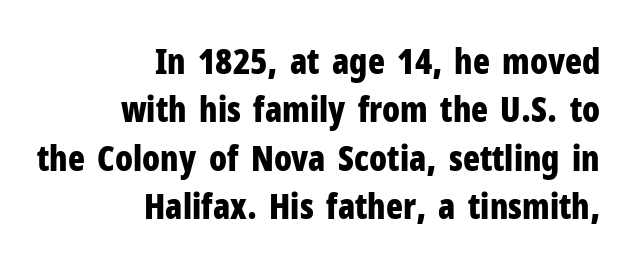
Q: Is the text bold? A: Yes.
Q: Is the text italic (slanted)? A: No, it is upright.
Q: Is the typeface a serif or a sans-serif typeface? A: Sans-serif.
Q: Is the text underlined? A: No.
Q: How is the paragraph aligned? A: Right-aligned.
Q: Is the spacing between letters normal or unusually wide? A: Normal.
Q: Is the spacing between lines tight, normal or loose? A: Normal.
Q: Width (condensed, normal, or wide)? A: Condensed.
Q: Stroke contrast? A: Low.
Q: x-height? A: Medium.
Q: Monospaced? A: No.
